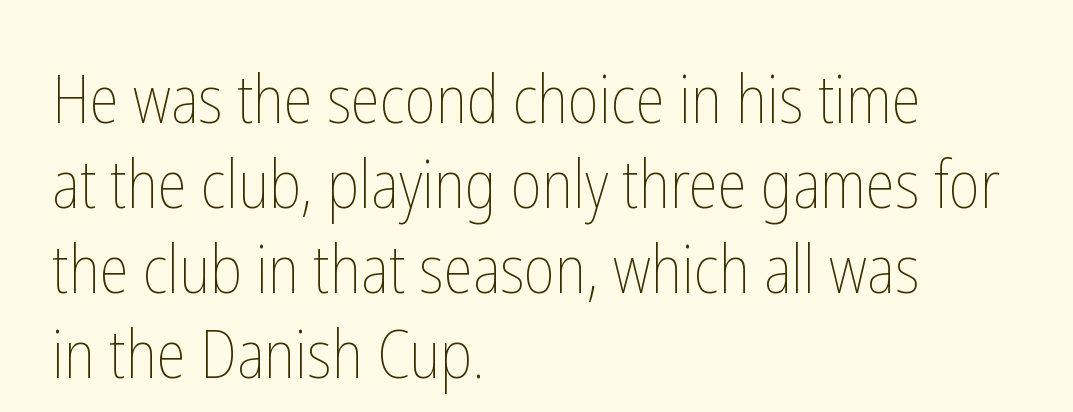
Q: Is the text bold? A: No.
Q: Is the text italic (slanted)? A: No, it is upright.
Q: Is the text underlined? A: No.
Q: How is the paragraph aligned? A: Left-aligned.
Q: Is the spacing between letters normal or unusually wide? A: Normal.
Q: Is the spacing between lines tight, normal or loose? A: Normal.
Q: Width (condensed, normal, or wide)? A: Condensed.
Q: Stroke contrast? A: Low.
Q: x-height? A: Medium.
Q: Monospaced? A: No.
